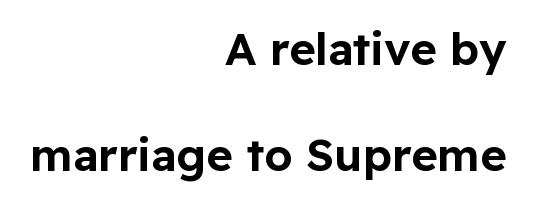
There is no visible air inserted between adjacent glyphs. The foot of each line stays bare and open. The passage shown stacks its lines with a broad gap. The rag falls on the left side of this text block.
